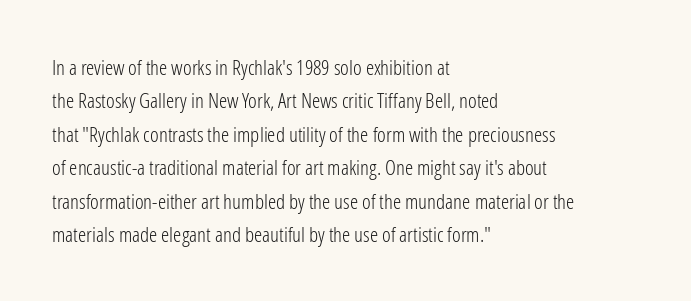
{"italic": "no", "bold": "no", "underline": "no", "align": "left", "line_spacing": "normal", "line_spacing_ratio": 1.59, "letter_spacing": "normal", "letter_spacing_em": 0.0, "glyph_px": 21}
